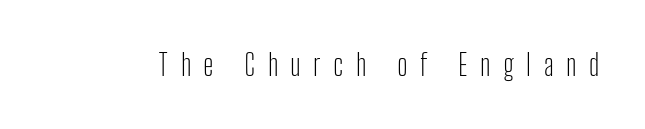
The image shows 30 px light, condensed sans-serif type, upright; set unusually wide letter spacing (+0.41 em), not underlined; low stroke contrast and a medium x-height.
